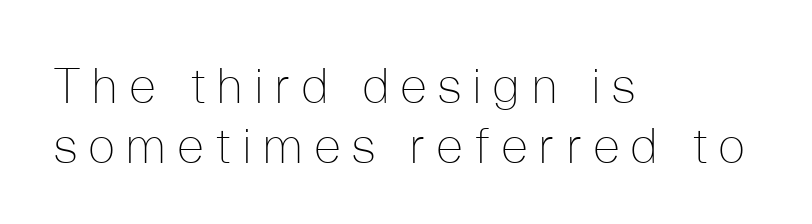
In terms of letterspacing, this is a distinctly airy, spread setting. Clear beneath every line of the passage. The cut favours lightness, reaching ordinary text weight at its darkest. You could not count columns in this text — the font is proportionally spaced. The passage is arranged the way most books set body copy — flush left.
